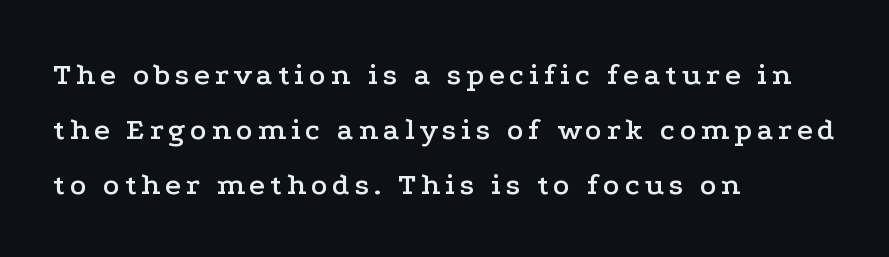
The image shows 31 px wide serif type, upright; set left-aligned, line spacing 1.77x, not underlined; low stroke contrast and a medium x-height.
